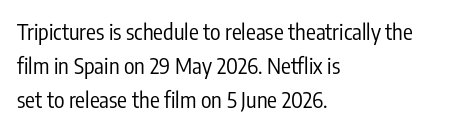
{"italic": "no", "bold": "no", "underline": "no", "align": "left", "line_spacing": "normal", "line_spacing_ratio": 1.54, "letter_spacing": "normal", "letter_spacing_em": 0.0, "glyph_px": 22}
